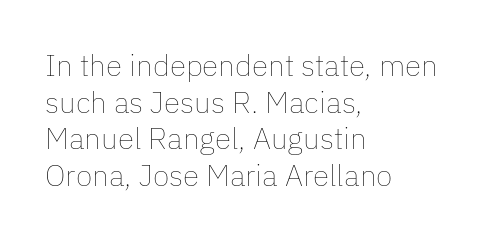
The image shows 30 px thin type, upright; set left-aligned, line spacing 1.22x, normal letter spacing, not underlined; low stroke contrast and a medium x-height.
